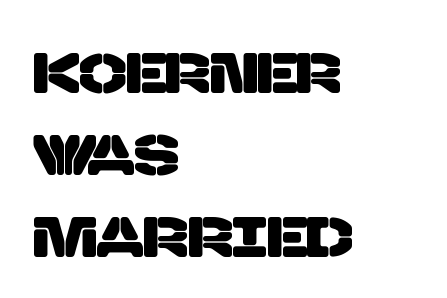
{"serif": "no", "width": "normal", "stroke_contrast": "low", "x_height": "large", "monospaced": "no", "underline": "no", "align": "left", "line_spacing": "normal", "line_spacing_ratio": 1.46, "letter_spacing": "normal", "letter_spacing_em": 0.0, "glyph_px": 56}
